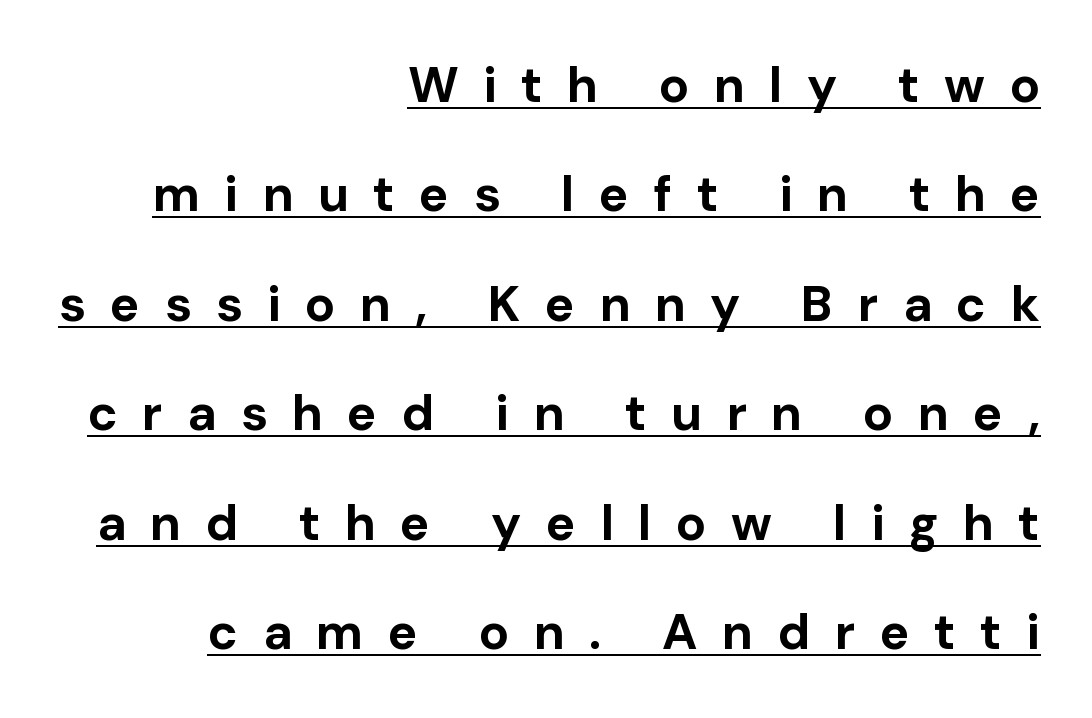
The image shows 50 px bold sans-serif type, upright; set right-aligned, loose line spacing (2.19x), unusually wide letter spacing (+0.49 em), underlined; low stroke contrast and a medium x-height.
